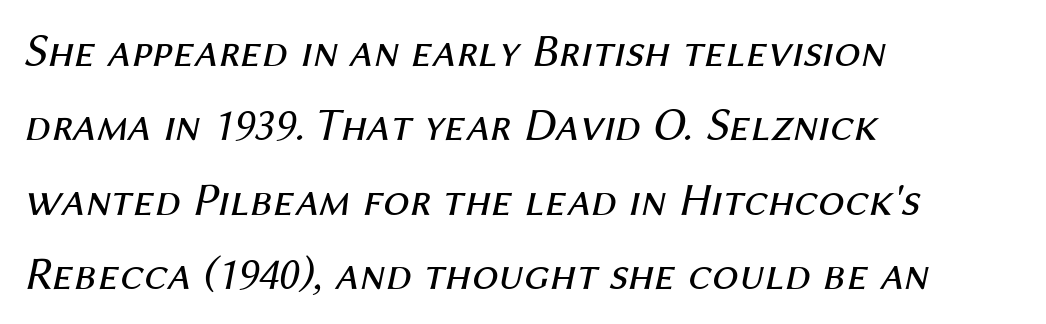
Ink coverage per letter is moderate at most. The tracking reads as untouched default to a designer's eye. The axis of the letterforms is tilted away from vertical. The typesetter chose a ragged-right arrangement here. Has an underline been added? It has not.
